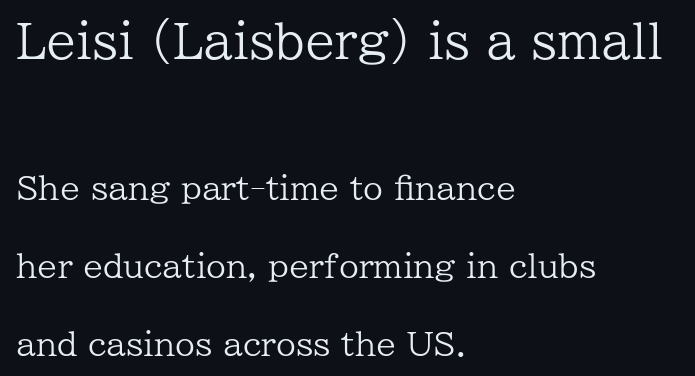
Q: Is the text bold? A: No.
Q: Is the text italic (slanted)? A: No, it is upright.
Q: Is the typeface a serif or a sans-serif typeface? A: Serif.
Q: Is the text underlined? A: No.
Q: How is the paragraph aligned? A: Left-aligned.
Q: Is the spacing between letters normal or unusually wide? A: Normal.
Q: Is the spacing between lines tight, normal or loose? A: Loose.
Q: Which block of text is set in a larger size, the first (top) or the second (bottom)? A: The first (top) one.
Q: Width (condensed, normal, or wide)? A: Normal.
Q: Stroke contrast? A: Low.
Q: x-height? A: Medium.
Q: Monospaced? A: No.
